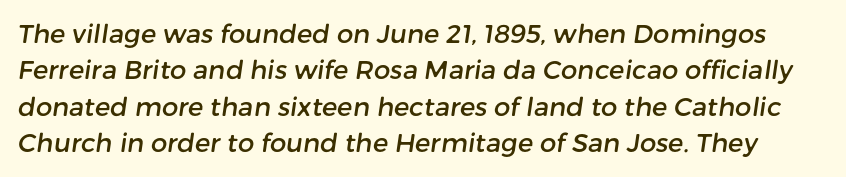
Q: Is the text underlined? A: No.
Q: Is the spacing between letters normal or unusually wide? A: Normal.
Q: Is the spacing between lines tight, normal or loose? A: Normal.
